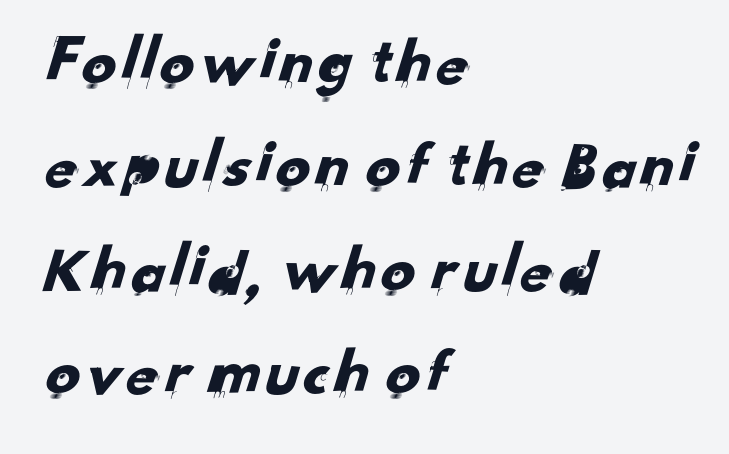
Looks like regular typesetting: each glyph gets only the width it needs. A typesetter would label this face a sans. Between one letter and the next there's only the usual sliver of space. In CSS terms this would be text-align: left. Nobody drew a line under any word here. The leading is moderate, giving the passage an even texture.
